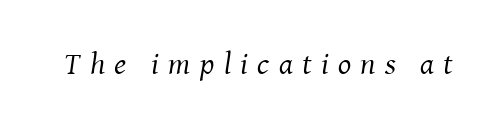
Q: Is the text bold? A: No.
Q: Is the text italic (slanted)? A: Yes, it leans right by about 8 degrees.
Q: Is the typeface a serif or a sans-serif typeface? A: Serif.
Q: Is the text underlined? A: No.
Q: Is the spacing between letters normal or unusually wide? A: Unusually wide.
Q: Width (condensed, normal, or wide)? A: Normal.
Q: Stroke contrast? A: Medium.
Q: x-height? A: Medium.
Q: Monospaced? A: No.
